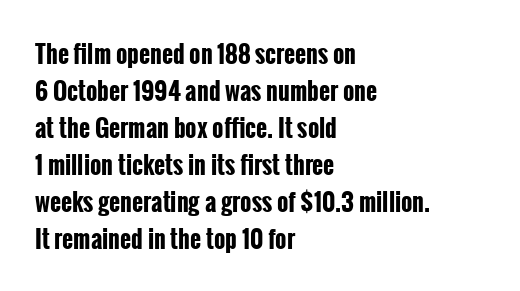
{"italic": "no", "bold": "yes", "underline": "no", "align": "left", "line_spacing": "normal", "line_spacing_ratio": 1.54, "letter_spacing": "normal", "letter_spacing_em": 0.0, "glyph_px": 24}
